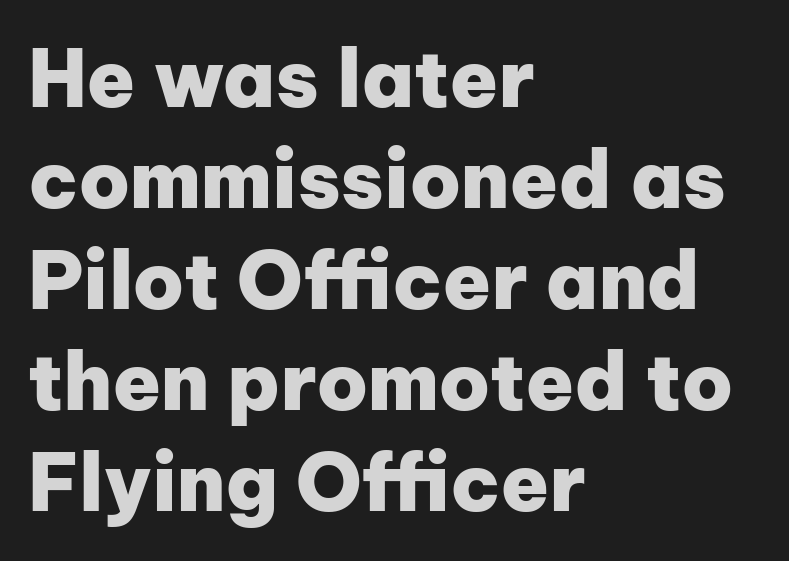
The image shows 79 px heavy sans-serif type, upright; set left-aligned, normal line spacing (1.28x), normal letter spacing, not underlined; low stroke contrast and a medium x-height.
